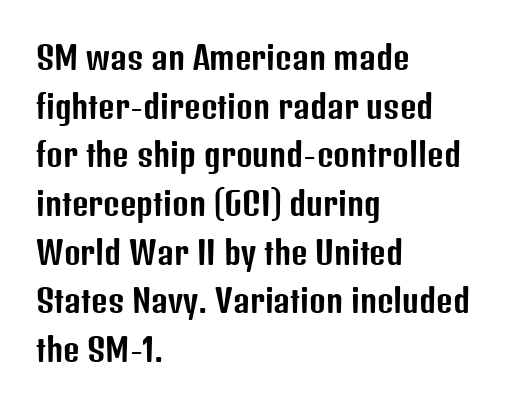
Q: Is the text italic (slanted)? A: No, it is upright.
Q: Is the typeface a serif or a sans-serif typeface? A: Sans-serif.
Q: Is the text underlined? A: No.
Q: How is the paragraph aligned? A: Left-aligned.
Q: Is the spacing between letters normal or unusually wide? A: Normal.
Q: Is the spacing between lines tight, normal or loose? A: Normal.
Q: Width (condensed, normal, or wide)? A: Condensed.
Q: Stroke contrast? A: Low.
Q: x-height? A: Medium.
Q: Monospaced? A: No.
